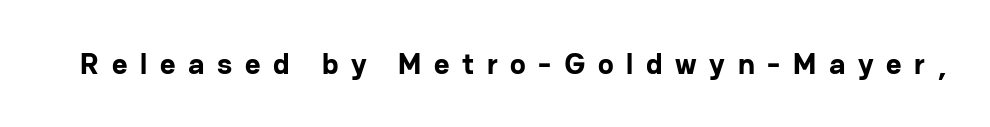
Typesetter's note: full bold, strokes at maximum text heaviness. Upright lettering throughout. Each letter's strokes conclude bluntly, with no projecting serifs. Do the characters align in a grid? No, the font is proportional. In terms of letterspacing, this is a distinctly airy, spread setting. The strip under each line holds only bare page.
